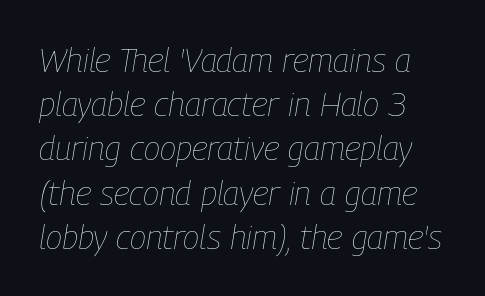
{"italic": "yes", "lean": "right", "slant_degrees": 9, "bold": "no", "weight": "thin", "width": "condensed", "stroke_contrast": "low", "x_height": "medium", "monospaced": "no", "underline": "no", "line_spacing": "normal", "line_spacing_ratio": 1.3, "letter_spacing": "normal", "letter_spacing_em": 0.0, "glyph_px": 34}
